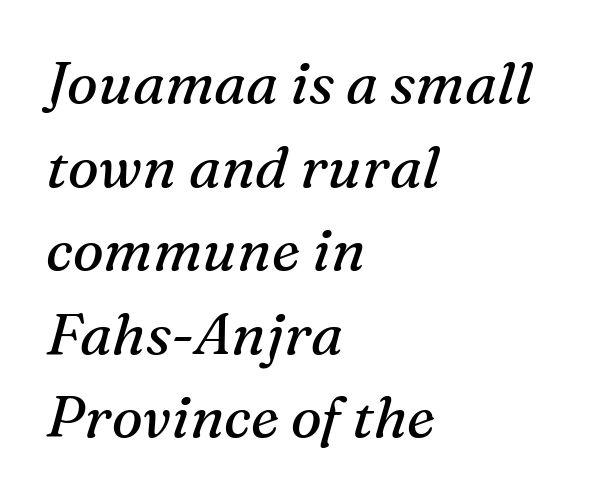
The image shows 58 px regular-weight serif type, italic (leaning right); set left-aligned, normal line spacing (1.44x), normal letter spacing, not underlined; medium stroke contrast and a medium x-height.
